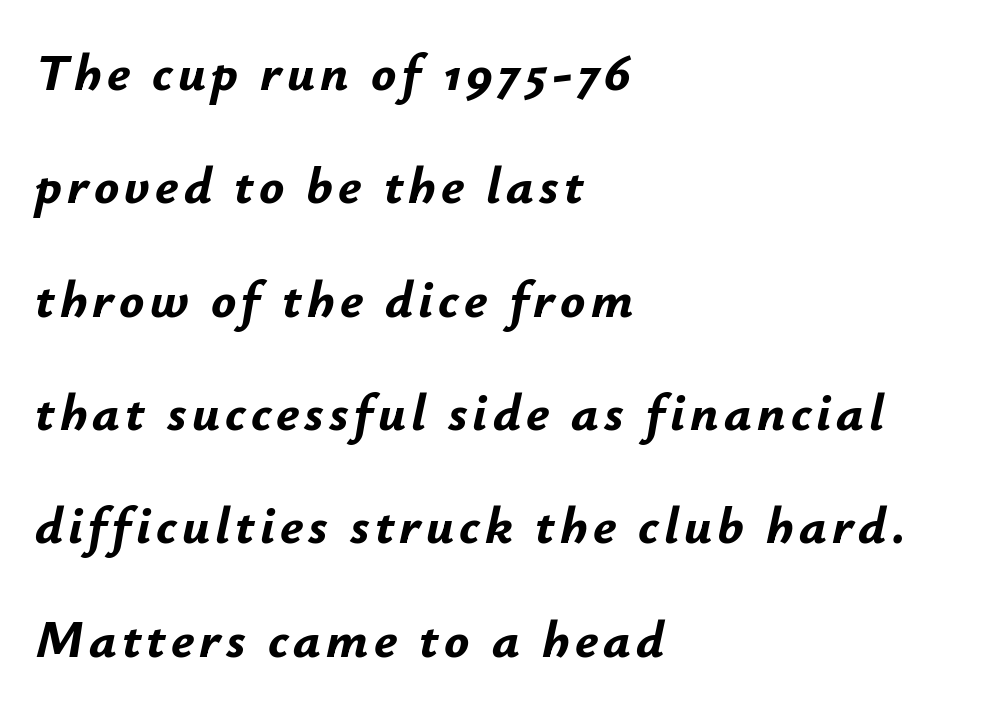
Q: Is the text bold? A: Yes.
Q: Is the text italic (slanted)? A: Yes, it leans right by about 12 degrees.
Q: Is the text underlined? A: No.
Q: How is the paragraph aligned? A: Left-aligned.
Q: Is the spacing between lines tight, normal or loose? A: Loose.
Q: Width (condensed, normal, or wide)? A: Normal.
Q: Stroke contrast? A: Low.
Q: x-height? A: Small.
Q: Monospaced? A: No.
